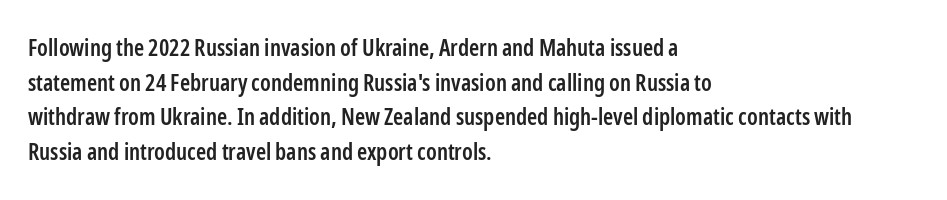
Q: Is the text bold? A: Semi-bold.
Q: Is the text italic (slanted)? A: No, it is upright.
Q: Is the text underlined? A: No.
Q: How is the paragraph aligned? A: Left-aligned.
Q: Is the spacing between letters normal or unusually wide? A: Normal.
Q: Is the spacing between lines tight, normal or loose? A: Normal.
